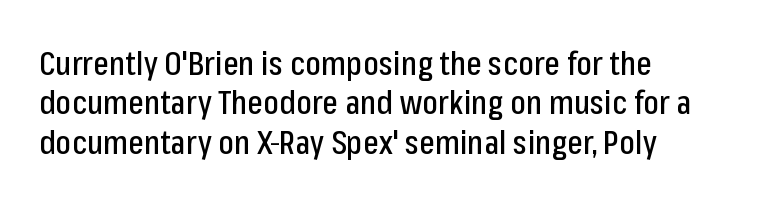
Posture: upright roman. Looks like regular typesetting: each glyph gets only the width it needs. The font family rendered here belongs to the sans-serif group. Tracking here is standard; glyphs follow each other at the usual distance.
